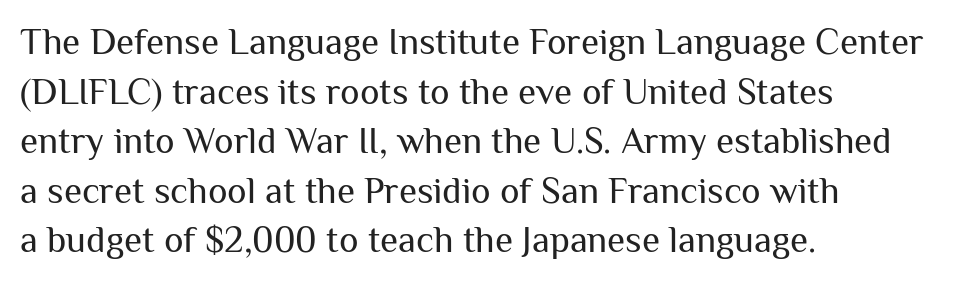
The image shows 37 px regular-weight sans-serif type, upright; set left-aligned, normal line spacing (1.34x), normal letter spacing, not underlined; medium stroke contrast and a medium x-height.
